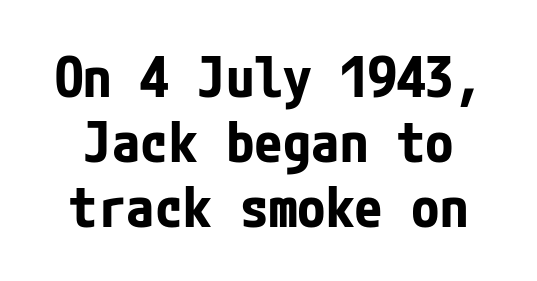
{"serif": "no", "italic": "no", "bold": "yes", "weight": "bold", "width": "condensed", "stroke_contrast": "low", "x_height": "medium", "underline": "no", "line_spacing": "tight", "line_spacing_ratio": 1.14, "letter_spacing": "normal", "letter_spacing_em": 0.0, "glyph_px": 57}
